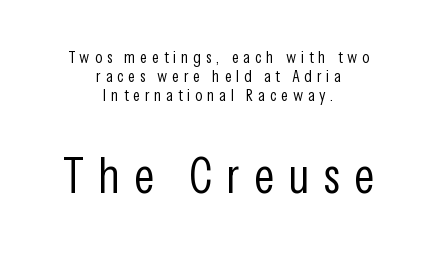
{"serif": "no", "italic": "no", "bold": "no", "weight": "light", "width": "condensed", "stroke_contrast": "low", "x_height": "medium", "monospaced": "no", "underline": "no", "align": "center", "line_spacing": "tight", "line_spacing_ratio": 1.12, "letter_spacing": "wide", "letter_spacing_em": 0.28, "larger_block": "second", "size_ratio": 2.94, "glyph_px": 50}
